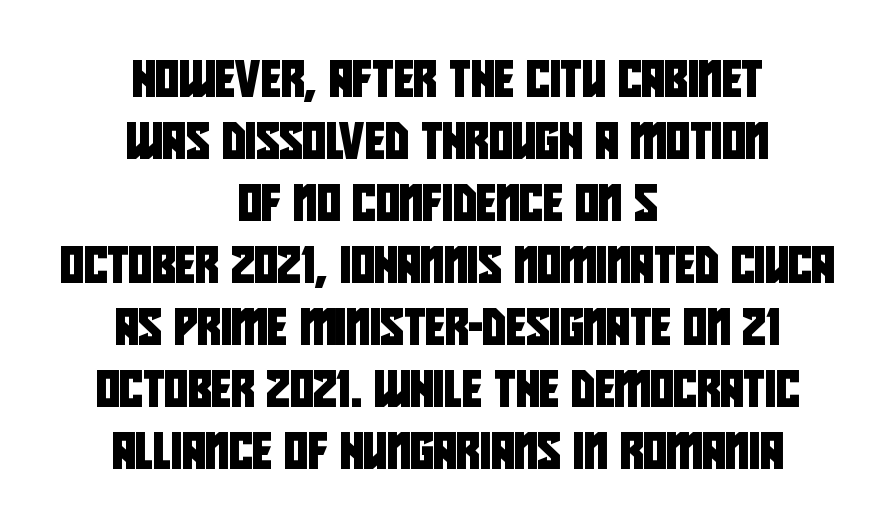
Q: Is the typeface a serif or a sans-serif typeface? A: Sans-serif.
Q: Is the text underlined? A: No.
Q: How is the paragraph aligned? A: Centered.
Q: Is the spacing between letters normal or unusually wide? A: Normal.
Q: Width (condensed, normal, or wide)? A: Condensed.
Q: Stroke contrast? A: Low.
Q: x-height? A: Large.
Q: Monospaced? A: No.
